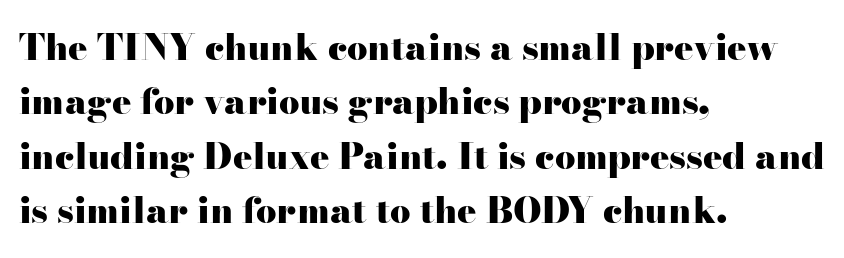
{"serif": "yes", "italic": "no", "bold": "yes", "weight": "heavy", "width": "wide", "stroke_contrast": "high", "x_height": "small", "monospaced": "no", "underline": "no", "align": "left", "line_spacing": "normal", "line_spacing_ratio": 1.51, "letter_spacing": "normal", "letter_spacing_em": 0.0, "glyph_px": 36}
